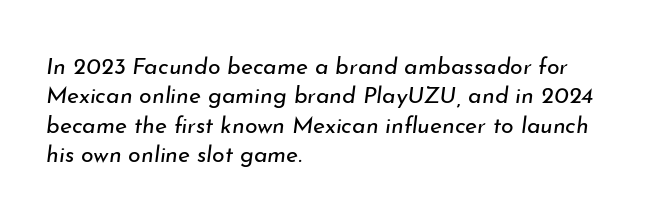
{"italic": "yes", "lean": "right", "slant_degrees": 7, "bold": "no", "underline": "no", "align": "left", "line_spacing": "normal", "line_spacing_ratio": 1.28, "letter_spacing": "normal", "letter_spacing_em": 0.0, "glyph_px": 23}
